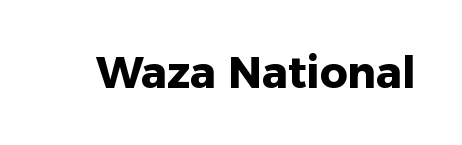
{"serif": "no", "italic": "no", "bold": "yes", "weight": "heavy", "width": "normal", "stroke_contrast": "low", "x_height": "medium", "monospaced": "no", "underline": "no", "letter_spacing": "normal", "letter_spacing_em": 0.0, "glyph_px": 43}
